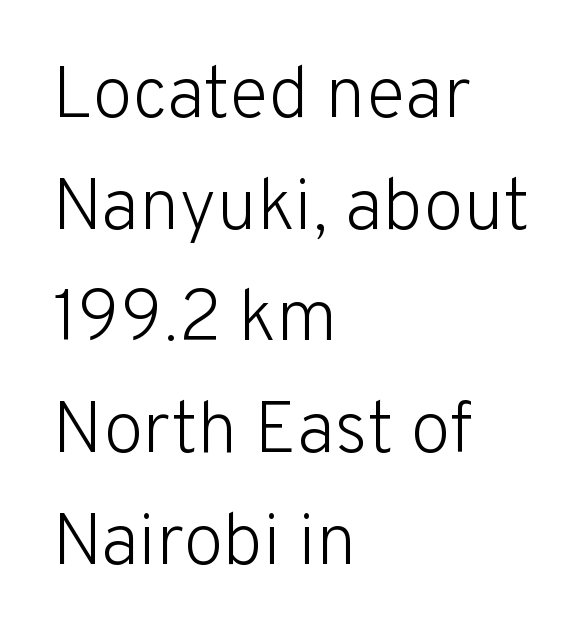
Q: Is the text bold? A: No.
Q: Is the text italic (slanted)? A: No, it is upright.
Q: Is the typeface a serif or a sans-serif typeface? A: Sans-serif.
Q: Is the text underlined? A: No.
Q: How is the paragraph aligned? A: Left-aligned.
Q: Is the spacing between letters normal or unusually wide? A: Normal.
Q: Is the spacing between lines tight, normal or loose? A: Normal.
Q: Width (condensed, normal, or wide)? A: Normal.
Q: Stroke contrast? A: Low.
Q: x-height? A: Medium.
Q: Monospaced? A: No.
